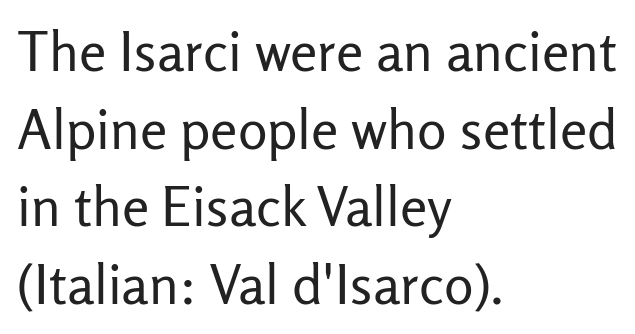
Q: Is the text bold? A: No.
Q: Is the text italic (slanted)? A: No, it is upright.
Q: Is the typeface a serif or a sans-serif typeface? A: Sans-serif.
Q: Is the text underlined? A: No.
Q: How is the paragraph aligned? A: Left-aligned.
Q: Is the spacing between letters normal or unusually wide? A: Normal.
Q: Is the spacing between lines tight, normal or loose? A: Normal.
Q: Width (condensed, normal, or wide)? A: Normal.
Q: Stroke contrast? A: Low.
Q: x-height? A: Medium.
Q: Monospaced? A: No.
